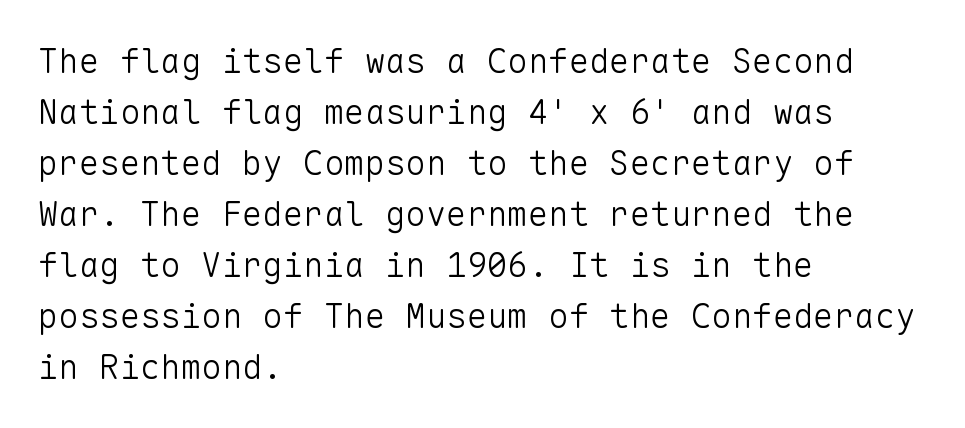
What kind of face is this? One without serifs — a sans. Caption: multi-line text, flush left, ragged right. This sample has the even, mechanical cadence of fixed-width lettering. Style check: upright. The leading is moderate, giving the passage an even texture. This rendering features lettering with no underline.
